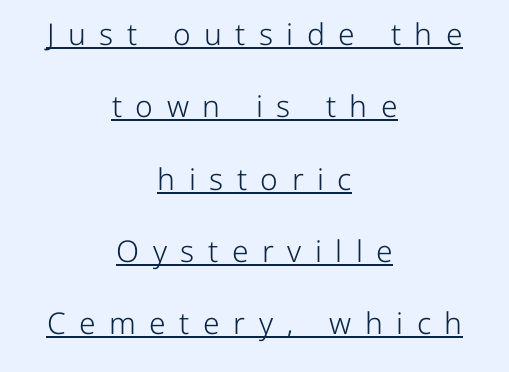
Layout note: lines centered. The specimen includes a rule beneath the text block's lines. Every character sits straight up, as roman type does. Loose tracking; the words dissolve into strings of separated letters. Loosely led — the rows are spread out.
